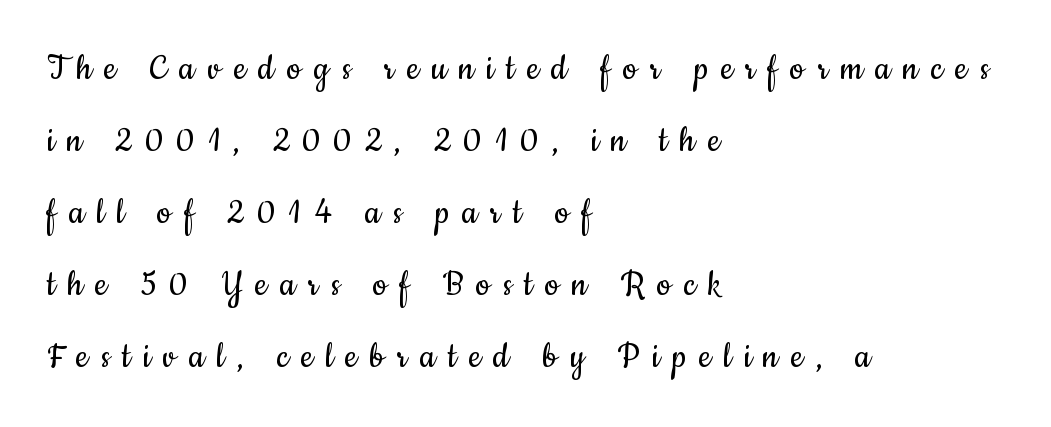
Q: Is the text bold? A: No.
Q: Is the text italic (slanted)? A: Yes.
Q: Is the typeface a serif or a sans-serif typeface? A: Sans-serif.
Q: Is the text underlined? A: No.
Q: How is the paragraph aligned? A: Left-aligned.
Q: Is the spacing between letters normal or unusually wide? A: Unusually wide.
Q: Width (condensed, normal, or wide)? A: Condensed.
Q: Stroke contrast? A: Low.
Q: x-height? A: Small.
Q: Monospaced? A: No.
